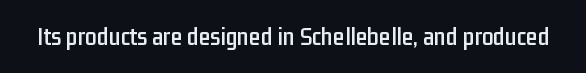
Is there any slant? The stems are plumb. Descenders are the only things crossing below the line. The line texture is even and compact thanks to regular tracking.
